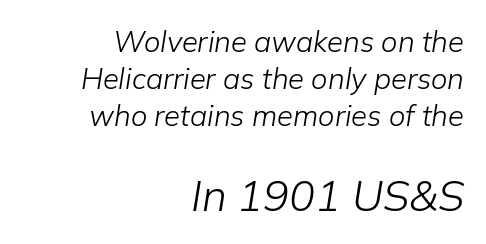
{"italic": "yes", "lean": "right", "slant_degrees": 9, "bold": "no", "weight": "light", "width": "normal", "stroke_contrast": "low", "x_height": "medium", "monospaced": "no", "underline": "no", "align": "right", "line_spacing": "normal", "line_spacing_ratio": 1.27, "letter_spacing": "normal", "letter_spacing_em": 0.0, "larger_block": "second", "size_ratio": 1.48, "glyph_px": 43}
